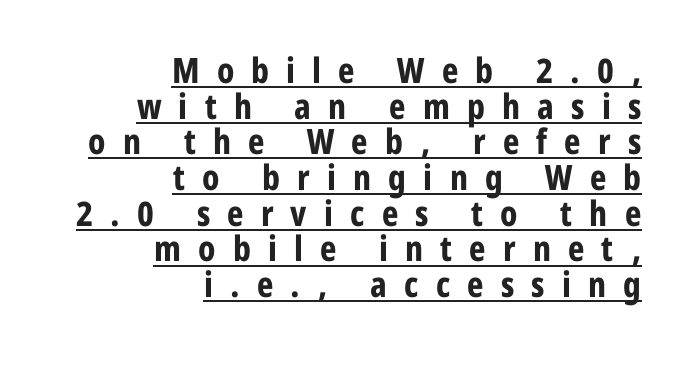
Q: Is the text bold? A: Yes.
Q: Is the text italic (slanted)? A: No, it is upright.
Q: Is the typeface a serif or a sans-serif typeface? A: Sans-serif.
Q: Is the text underlined? A: Yes.
Q: How is the paragraph aligned? A: Right-aligned.
Q: Is the spacing between letters normal or unusually wide? A: Unusually wide.
Q: Is the spacing between lines tight, normal or loose? A: Tight.
Q: Width (condensed, normal, or wide)? A: Condensed.
Q: Stroke contrast? A: Low.
Q: x-height? A: Medium.
Q: Monospaced? A: No.
